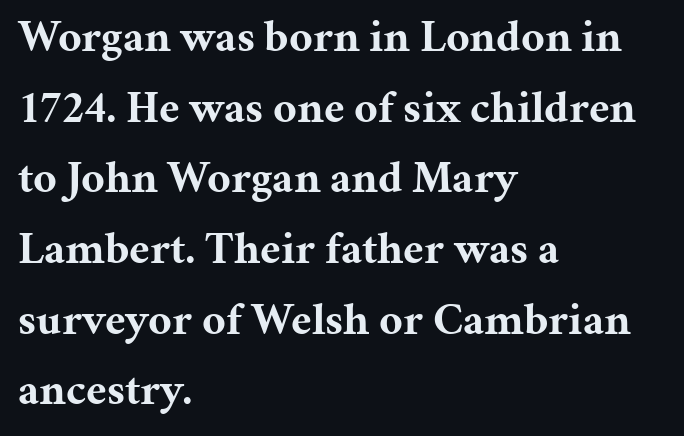
Q: Is the text bold? A: Yes.
Q: Is the text italic (slanted)? A: No, it is upright.
Q: Is the typeface a serif or a sans-serif typeface? A: Serif.
Q: Is the text underlined? A: No.
Q: How is the paragraph aligned? A: Left-aligned.
Q: Is the spacing between letters normal or unusually wide? A: Normal.
Q: Is the spacing between lines tight, normal or loose? A: Normal.
Q: Width (condensed, normal, or wide)? A: Normal.
Q: Stroke contrast? A: Medium.
Q: x-height? A: Medium.
Q: Monospaced? A: No.
